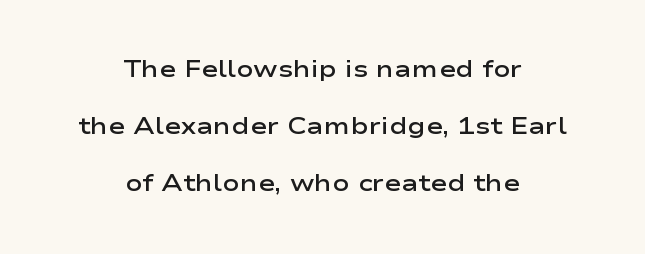
{"italic": "no", "bold": "semi", "underline": "no", "align": "center", "line_spacing": "loose", "line_spacing_ratio": 2.48, "letter_spacing": "normal", "letter_spacing_em": 0.0, "glyph_px": 23}
